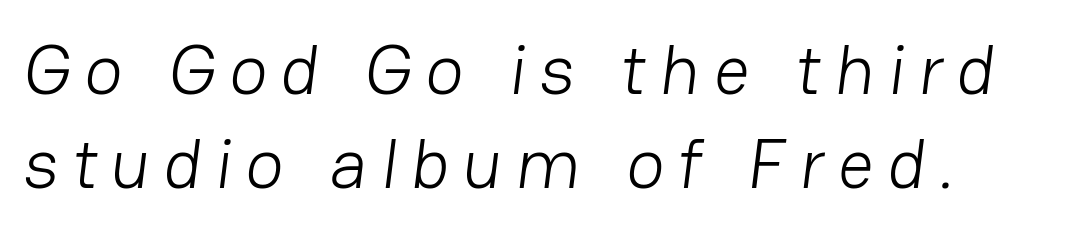
{"serif": "no", "bold": "no", "weight": "light", "width": "normal", "stroke_contrast": "low", "x_height": "medium", "monospaced": "no", "underline": "no", "line_spacing": "normal", "line_spacing_ratio": 1.32, "glyph_px": 71}
